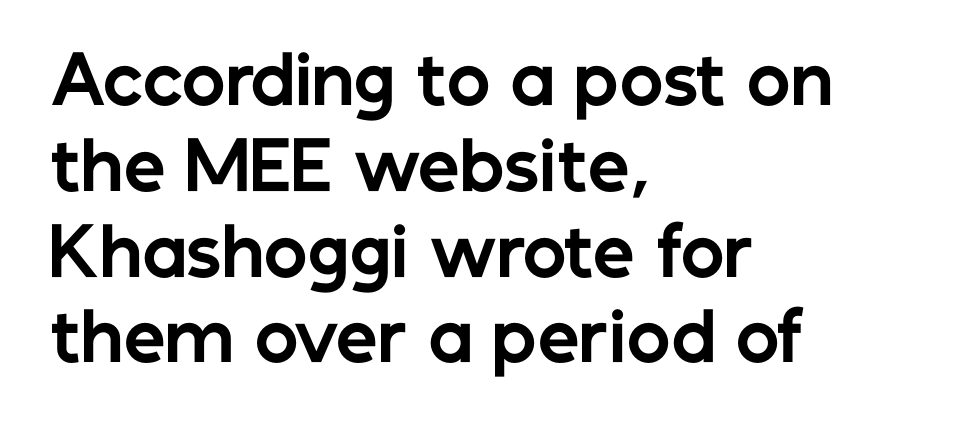
Q: Is the text bold? A: Yes.
Q: Is the text italic (slanted)? A: No, it is upright.
Q: Is the typeface a serif or a sans-serif typeface? A: Sans-serif.
Q: Is the text underlined? A: No.
Q: How is the paragraph aligned? A: Left-aligned.
Q: Is the spacing between letters normal or unusually wide? A: Normal.
Q: Is the spacing between lines tight, normal or loose? A: Normal.
Q: Width (condensed, normal, or wide)? A: Normal.
Q: Stroke contrast? A: Low.
Q: x-height? A: Medium.
Q: Monospaced? A: No.
